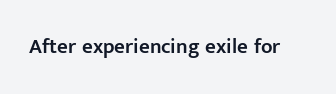
Q: Is the text bold? A: Semi-bold.
Q: Is the text italic (slanted)? A: No, it is upright.
Q: Is the text underlined? A: No.
Q: Is the spacing between letters normal or unusually wide? A: Normal.
